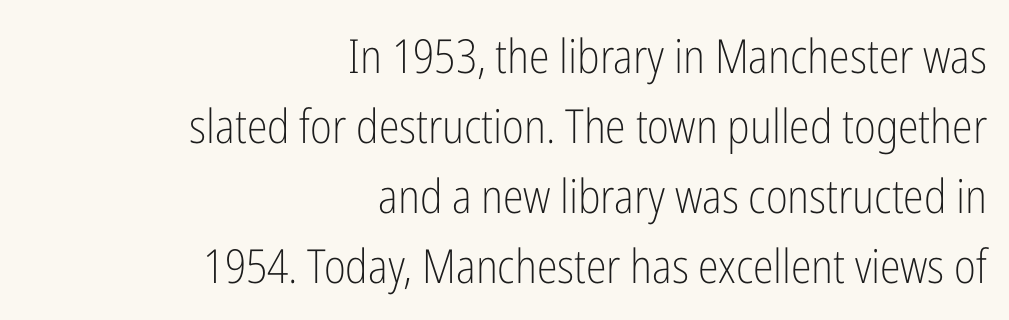
Note the varied advance widths — an 'i' is clearly narrower than an 'm'. The face looks like a standard text weight, possibly lighter. A typesetter would call this zero additional tracking. Font category for this specimen: sans-serif. Characters remain perfectly vertical along every line. The lines in this sample share a right terminus and differ only in where they begin.
